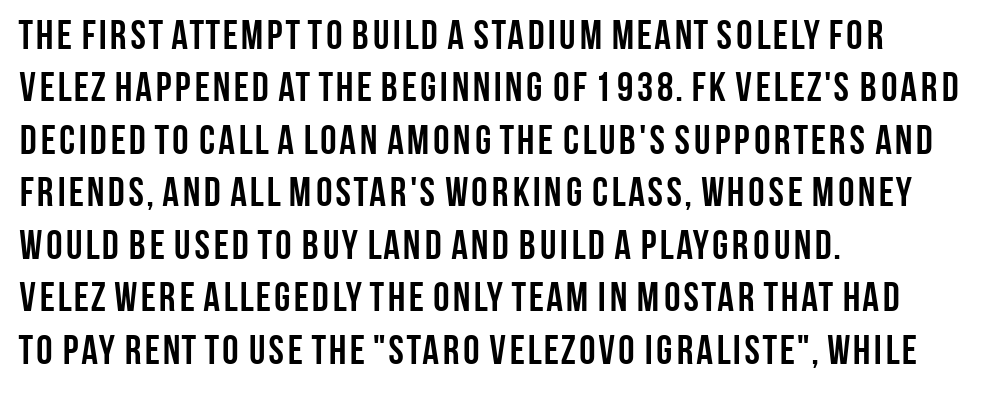
The rendering uses a moderate line-height, typical for paragraphs. If you drew a line through each stem, it would be perfectly vertical. You could not count columns in this text — the font is proportionally spaced. The setting favours the left margin, as ordinary paragraphs usually do. This is heavy type, rendered in bold.
